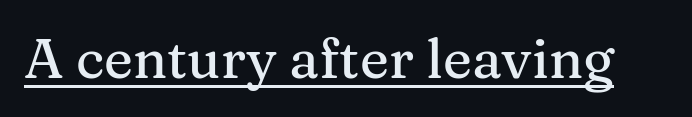
To sum up the face: it has serifs. When letters stand straight like this, we call the style roman or upright. Looks like someone drew a line under every word here. Here the designer chose a conventional face with non-uniform glyph widths. How are the letters spaced? Ordinarily, with no added tracking.
